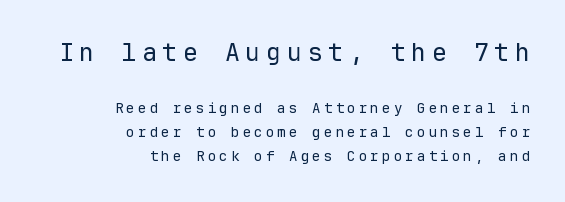
Q: Is the text bold? A: No.
Q: Is the text italic (slanted)? A: No, it is upright.
Q: Is the text underlined? A: No.
Q: How is the paragraph aligned? A: Right-aligned.
Q: Is the spacing between letters normal or unusually wide? A: Unusually wide.
Q: Which block of text is set in a larger size, the first (top) or the second (bottom)? A: The first (top) one.
